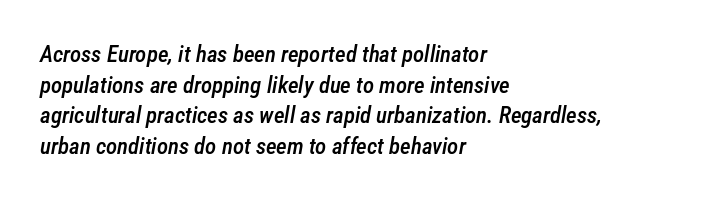
Q: Is the text bold? A: Semi-bold.
Q: Is the text italic (slanted)? A: Yes, it leans right by about 12 degrees.
Q: Is the text underlined? A: No.
Q: How is the paragraph aligned? A: Left-aligned.
Q: Is the spacing between letters normal or unusually wide? A: Normal.
Q: Is the spacing between lines tight, normal or loose? A: Normal.
